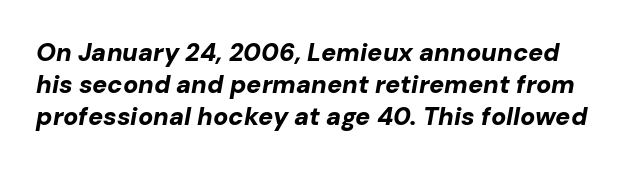
The image shows 25 px bold type, italic (leaning right); set normal line spacing (1.28x), normal letter spacing, not underlined.
